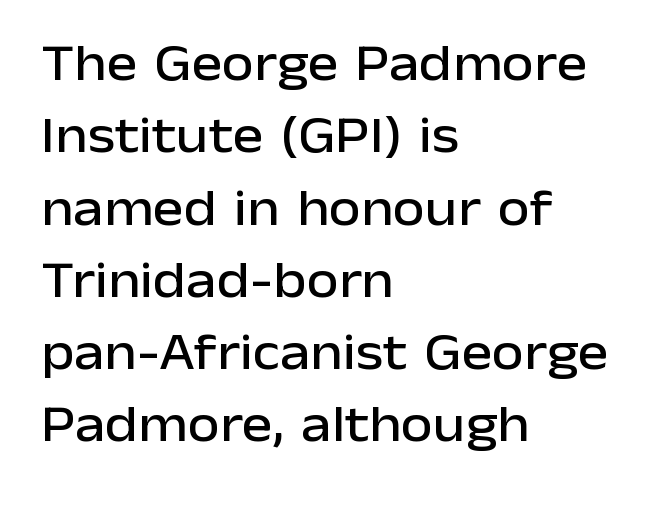
{"serif": "no", "italic": "no", "width": "normal", "stroke_contrast": "low", "x_height": "medium", "monospaced": "no", "underline": "no", "align": "left", "line_spacing": "normal", "line_spacing_ratio": 1.39, "letter_spacing": "normal", "letter_spacing_em": 0.0, "glyph_px": 52}
